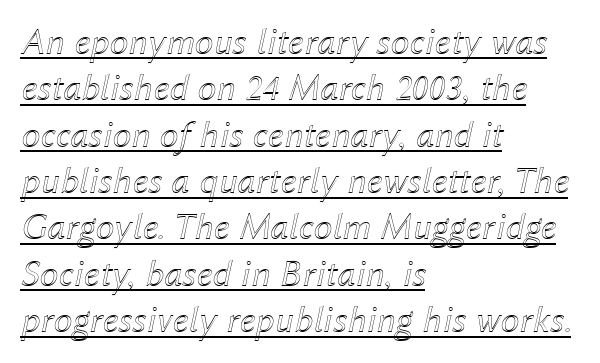
The image shows 38 px text type, italic (leaning right); set left-aligned, line spacing 1.22x, normal letter spacing, underlined; a medium x-height.
